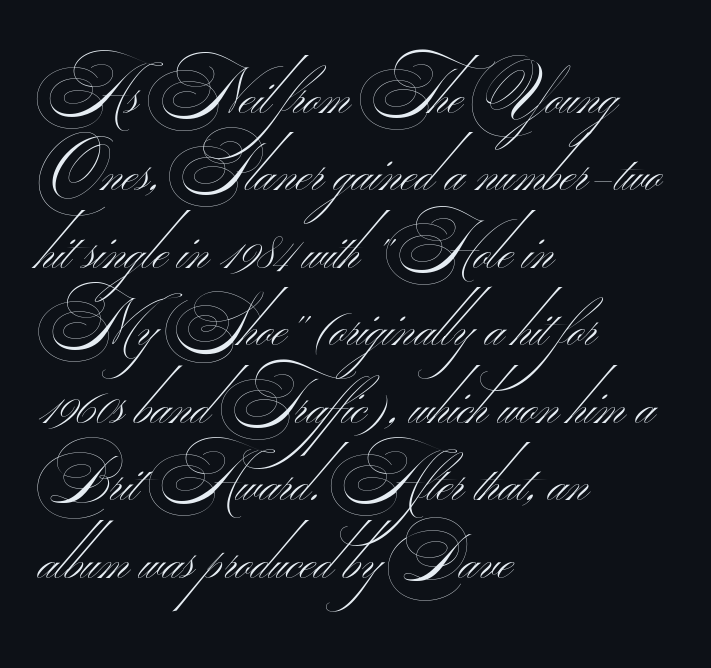
Q: Is the text bold? A: No.
Q: Is the typeface a serif or a sans-serif typeface? A: Sans-serif.
Q: Is the text underlined? A: No.
Q: How is the paragraph aligned? A: Left-aligned.
Q: Is the spacing between letters normal or unusually wide? A: Normal.
Q: Width (condensed, normal, or wide)? A: Wide.
Q: Stroke contrast? A: Medium.
Q: Monospaced? A: No.
